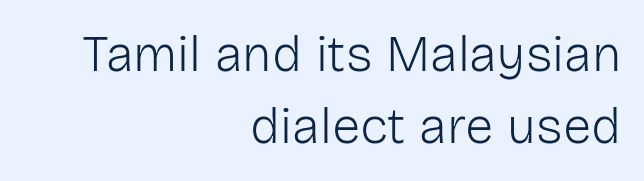
Q: Is the text bold? A: No.
Q: Is the text italic (slanted)? A: No, it is upright.
Q: Is the typeface a serif or a sans-serif typeface? A: Sans-serif.
Q: Is the text underlined? A: No.
Q: How is the paragraph aligned? A: Right-aligned.
Q: Is the spacing between letters normal or unusually wide? A: Normal.
Q: Is the spacing between lines tight, normal or loose? A: Normal.
Q: Width (condensed, normal, or wide)? A: Normal.
Q: Stroke contrast? A: Low.
Q: x-height? A: Medium.
Q: Monospaced? A: No.
